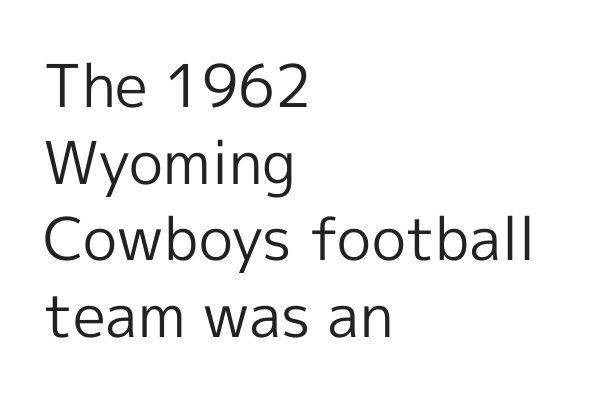
The image shows 59 px regular-weight sans-serif type, upright; set left-aligned, normal line spacing (1.3x), normal letter spacing, not underlined; a medium x-height.
